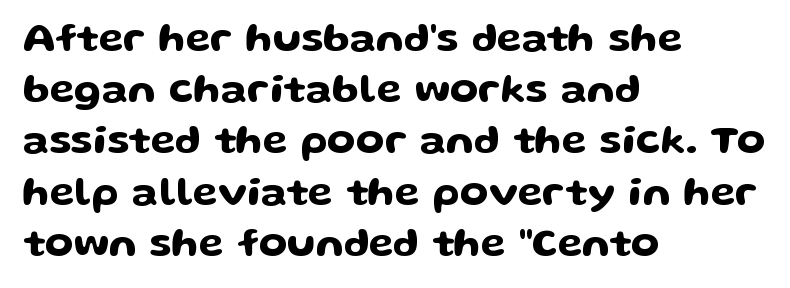
Q: Is the text italic (slanted)? A: No, it is upright.
Q: Is the typeface a serif or a sans-serif typeface? A: Sans-serif.
Q: Is the text underlined? A: No.
Q: How is the paragraph aligned? A: Left-aligned.
Q: Is the spacing between letters normal or unusually wide? A: Normal.
Q: Is the spacing between lines tight, normal or loose? A: Normal.
Q: Width (condensed, normal, or wide)? A: Wide.
Q: Stroke contrast? A: Low.
Q: x-height? A: Medium.
Q: Monospaced? A: No.
